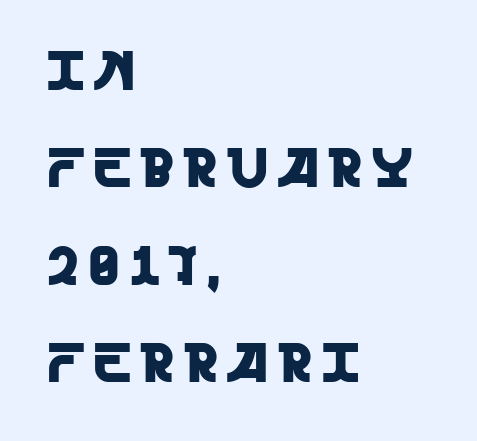
{"serif": "no", "italic": "no", "width": "normal", "x_height": "large", "monospaced": "no", "underline": "no", "align": "left", "line_spacing_ratio": 1.77, "glyph_px": 55}
